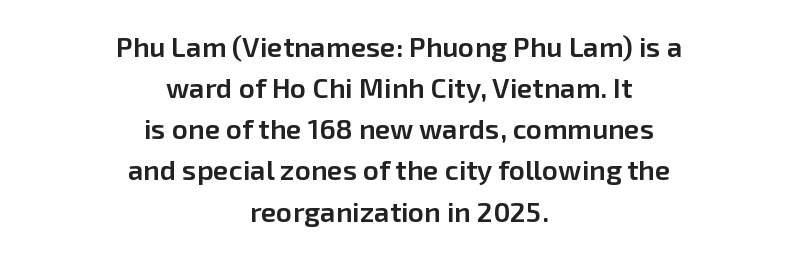
The image shows 28 px semibold sans-serif type, upright; set centered, normal line spacing (1.47x), normal letter spacing, not underlined; low stroke contrast and a medium x-height.
